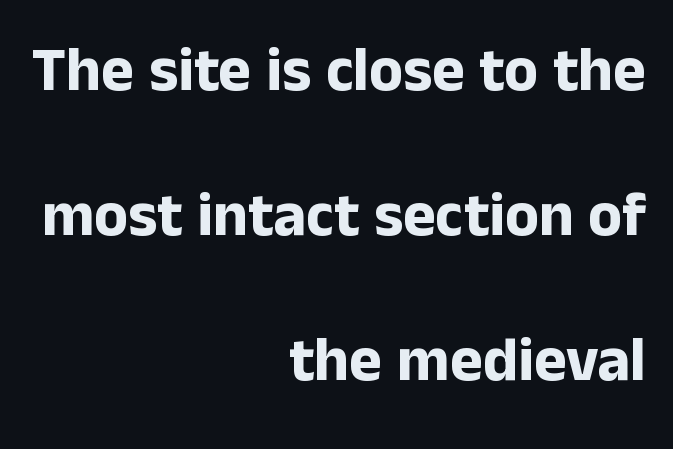
{"serif": "no", "italic": "no", "bold": "yes", "weight": "bold", "width": "normal", "stroke_contrast": "low", "x_height": "medium", "monospaced": "no", "underline": "no", "align": "right", "line_spacing": "loose", "line_spacing_ratio": 2.34, "letter_spacing": "normal", "letter_spacing_em": 0.0, "glyph_px": 62}
